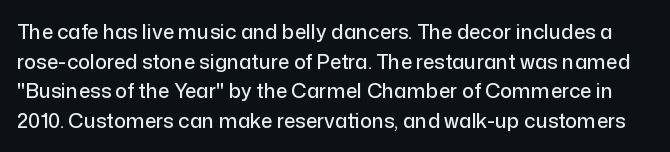
Q: Is the text italic (slanted)? A: No, it is upright.
Q: Is the text underlined? A: No.
Q: Is the spacing between letters normal or unusually wide? A: Normal.
Q: Is the spacing between lines tight, normal or loose? A: Normal.
